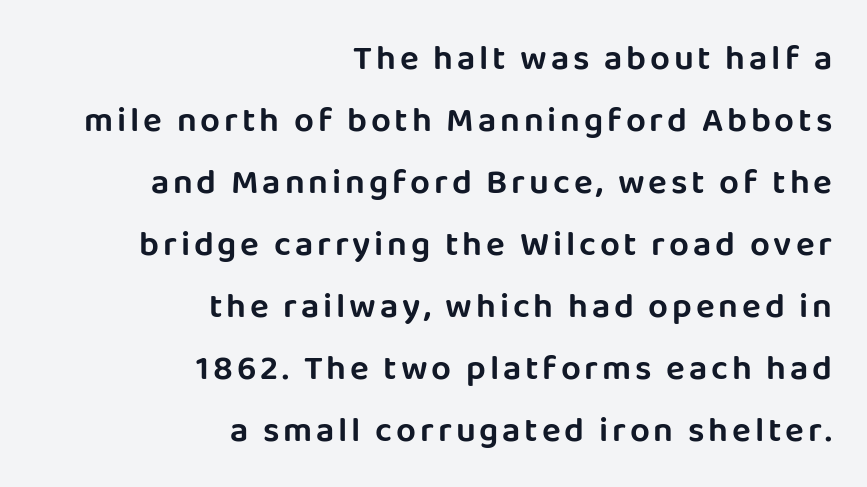
{"serif": "no", "italic": "no", "width": "normal", "stroke_contrast": "low", "x_height": "large", "monospaced": "no", "underline": "no", "align": "right", "line_spacing_ratio": 1.77, "glyph_px": 35}
